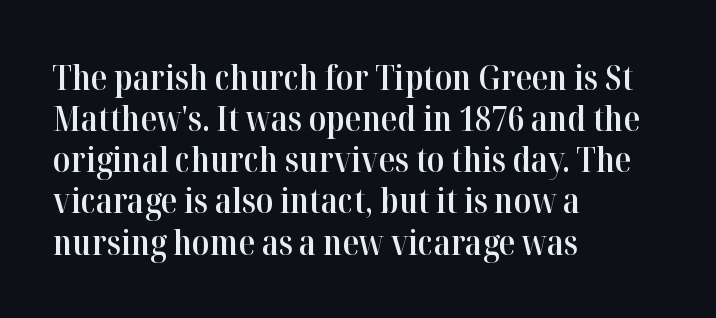
The type is set solid horizontally, with unmodified tracking. Proportional: the letters do not fall into vertical columns. Italic? Not at all — the glyphs are vertical. How heavy is the stroke? Medium-heavy — a semibold, shy of bold.
